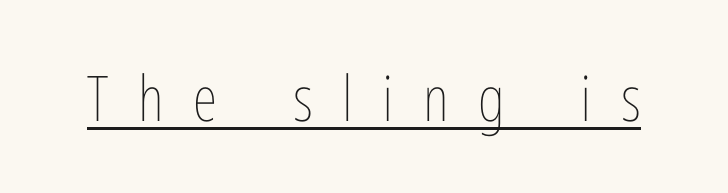
Q: Is the text bold? A: No.
Q: Is the text italic (slanted)? A: No, it is upright.
Q: Is the text underlined? A: Yes.
Q: Is the spacing between letters normal or unusually wide? A: Unusually wide.
Q: Width (condensed, normal, or wide)? A: Condensed.
Q: Stroke contrast? A: Low.
Q: x-height? A: Medium.
Q: Monospaced? A: No.
